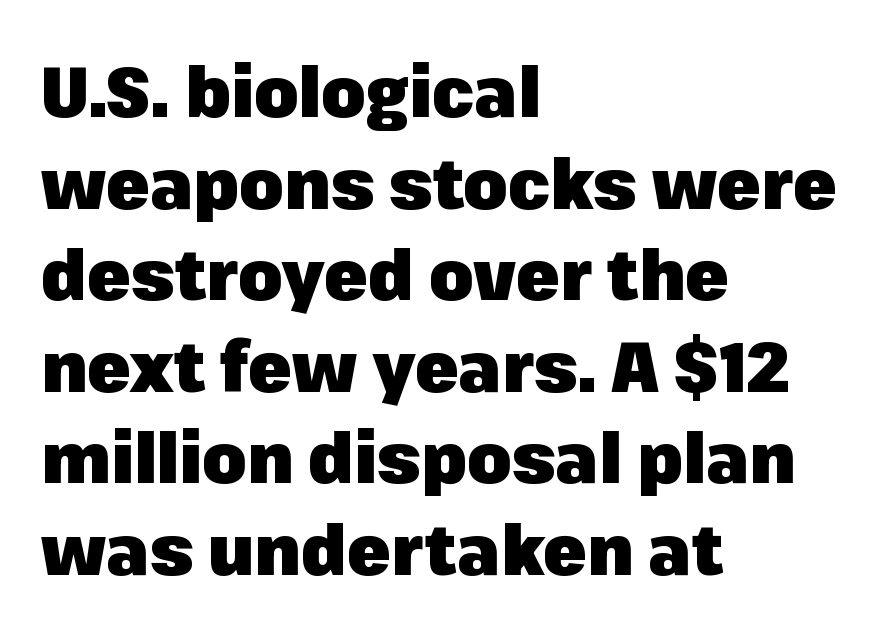
Q: Is the text bold? A: Yes.
Q: Is the text italic (slanted)? A: No, it is upright.
Q: Is the typeface a serif or a sans-serif typeface? A: Sans-serif.
Q: Is the text underlined? A: No.
Q: How is the paragraph aligned? A: Left-aligned.
Q: Is the spacing between letters normal or unusually wide? A: Normal.
Q: Is the spacing between lines tight, normal or loose? A: Normal.
Q: Width (condensed, normal, or wide)? A: Normal.
Q: Stroke contrast? A: Low.
Q: x-height? A: Medium.
Q: Monospaced? A: No.
